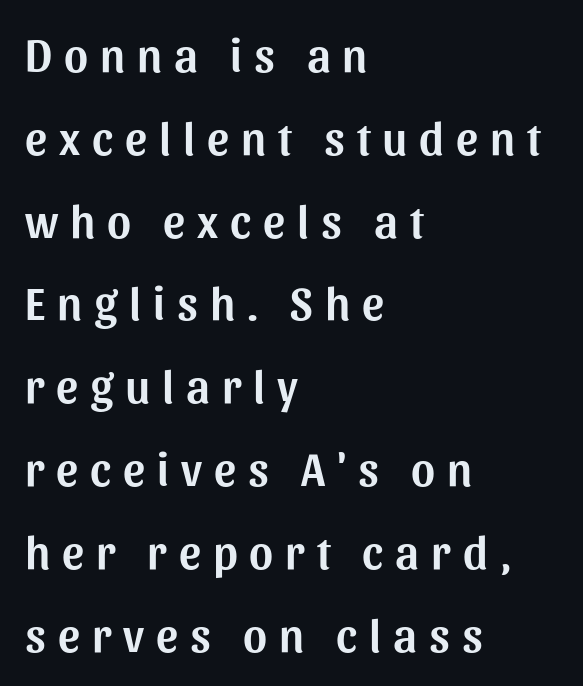
The image shows 46 px sans-serif type, upright; set left-aligned, line spacing 1.8x, unusually wide letter spacing (+0.26 em), not underlined; medium stroke contrast and a medium x-height.
